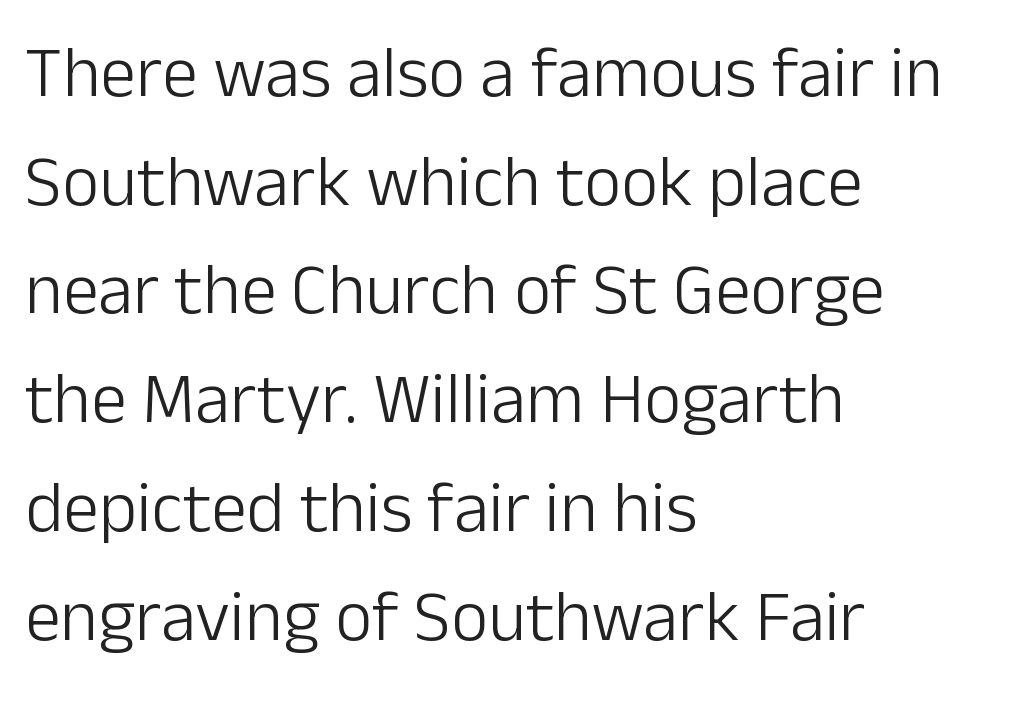
The letterforms sit shoulder to shoulder at normal distance. This sample is left-justified, so line endings fall wherever the words run out. Plain, unruled lines of type. Varying glyph widths throughout — classic text-font behaviour.
